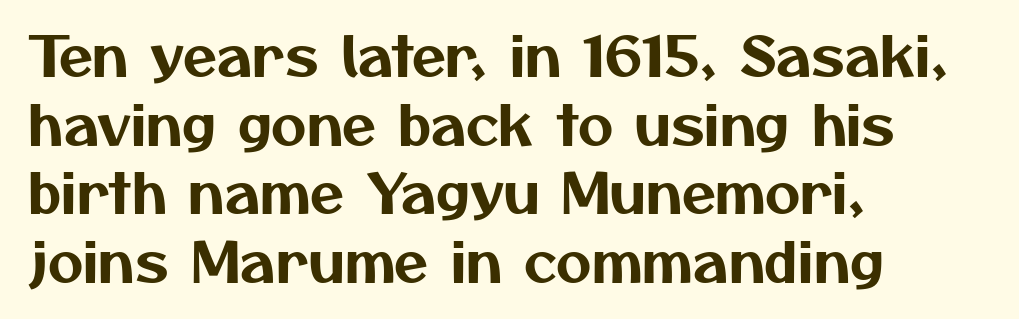
Think of a printed novel: that variable character pitch is what you see here. I'd call this a sans setting — the letters go barefoot. Vertically, the passage feels balanced, rows spaced as you'd expect. Alignment: flush left. Has an underline been added? It has not. These lines keep a tight, regular rhythm from letter to letter.
